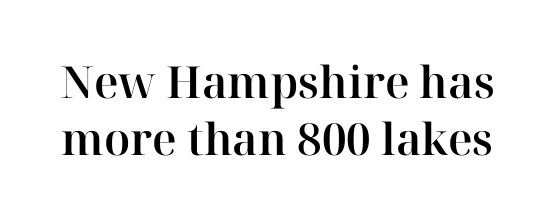
{"serif": "yes", "italic": "no", "width": "normal", "stroke_contrast": "high", "x_height": "medium", "monospaced": "no", "underline": "no", "line_spacing": "normal", "line_spacing_ratio": 1.29, "letter_spacing": "normal", "letter_spacing_em": 0.0, "glyph_px": 44}
